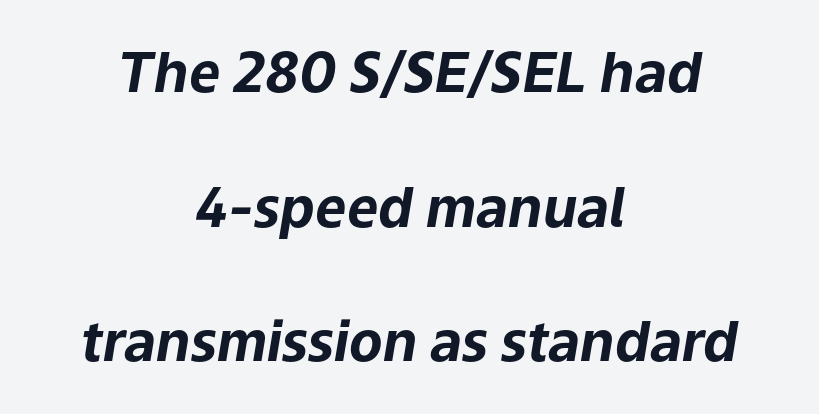
The image shows 55 px bold type, italic (leaning right); set centered, loose line spacing (2.45x), normal letter spacing, not underlined; low stroke contrast and a medium x-height.
